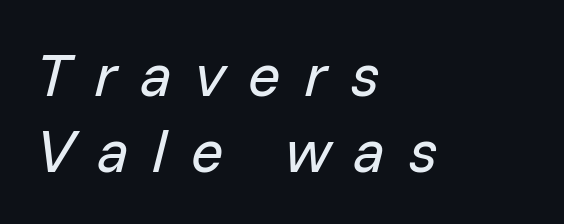
What's the leading like? Ordinary, nothing unusual. The glyphs are unaccompanied by any horizontal stroke below them. Alignment: flush left. Varying glyph widths throughout — classic text-font behaviour. Stems and bowls with no extra thickness — not bold.
